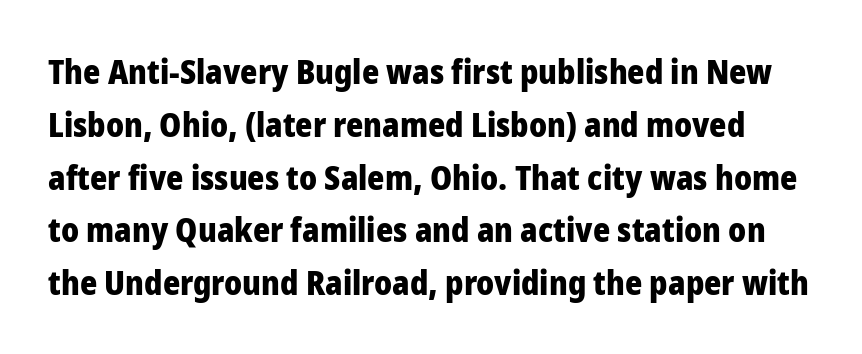
{"serif": "no", "italic": "no", "bold": "yes", "weight": "heavy", "width": "normal", "stroke_contrast": "low", "x_height": "medium", "monospaced": "no", "underline": "no", "line_spacing": "normal", "line_spacing_ratio": 1.6, "letter_spacing": "normal", "letter_spacing_em": 0.0, "glyph_px": 33}
